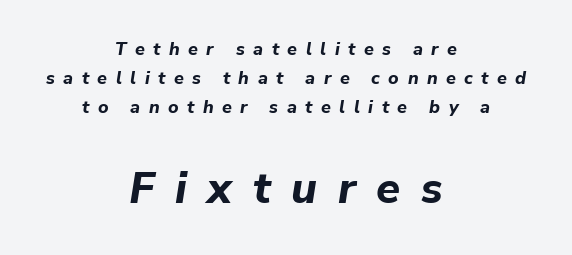
Q: Is the text bold? A: Yes.
Q: Is the text italic (slanted)? A: Yes, it leans right by about 9 degrees.
Q: Is the text underlined? A: No.
Q: How is the paragraph aligned? A: Centered.
Q: Is the spacing between letters normal or unusually wide? A: Unusually wide.
Q: Is the spacing between lines tight, normal or loose? A: Normal.
Q: Which block of text is set in a larger size, the first (top) or the second (bottom)? A: The second (bottom) one.
Q: Width (condensed, normal, or wide)? A: Normal.
Q: Stroke contrast? A: Low.
Q: x-height? A: Medium.
Q: Monospaced? A: No.
